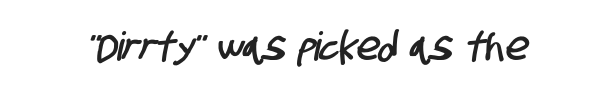
Type without underlining. Proportional: the letters do not fall into vertical columns. Tracking value appears to be zero — textbook default spacing. This is sans-serif lettering, the kind often seen on screens and signage.
